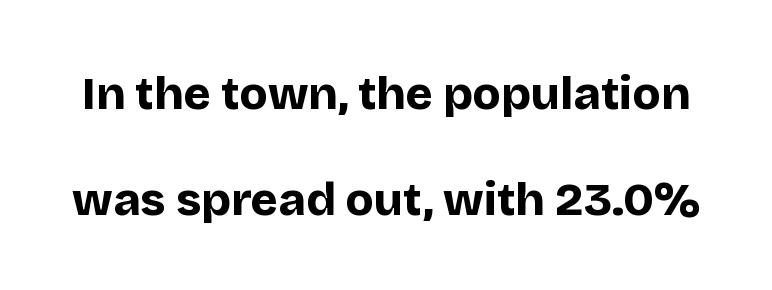
The image shows 46 px bold sans-serif type, upright; set loose line spacing (2.31x), normal letter spacing, not underlined; low stroke contrast and a large x-height.
